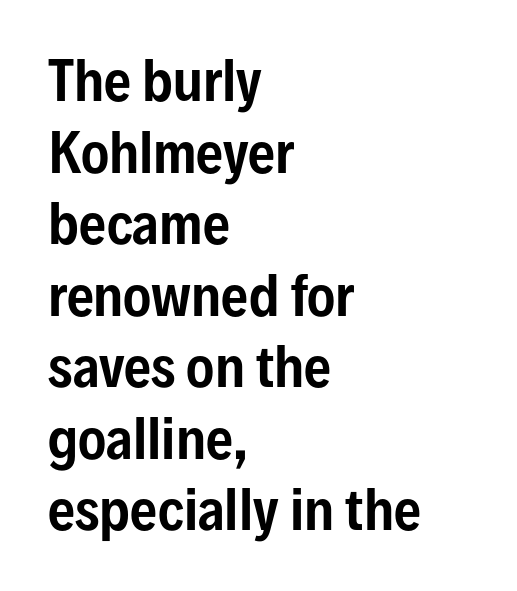
Q: Is the text italic (slanted)? A: No, it is upright.
Q: Is the typeface a serif or a sans-serif typeface? A: Sans-serif.
Q: Is the text underlined? A: No.
Q: How is the paragraph aligned? A: Left-aligned.
Q: Is the spacing between letters normal or unusually wide? A: Normal.
Q: Is the spacing between lines tight, normal or loose? A: Normal.
Q: Width (condensed, normal, or wide)? A: Condensed.
Q: Stroke contrast? A: Low.
Q: x-height? A: Medium.
Q: Monospaced? A: No.
